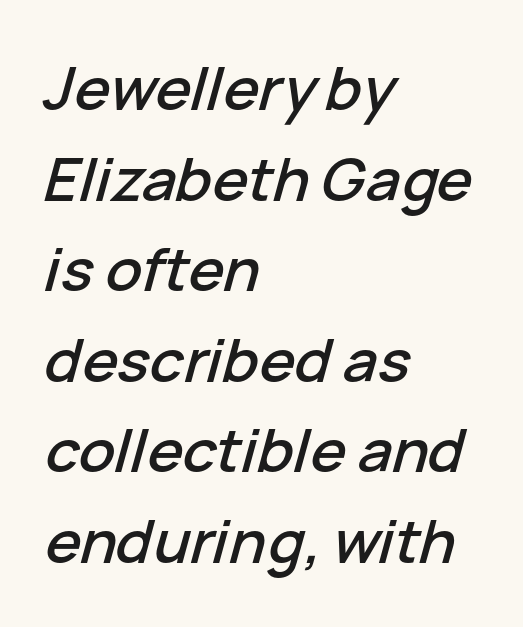
The face used here is proportionally spaced, like ordinary book or web type. Left-aligned paragraph, ragged on the right. Leading matches the norm, producing a regular column. Between one letter and the next there's only the usual sliver of space. The lettering tilts uniformly, giving the passage an italic look. The words here are not underlined.
